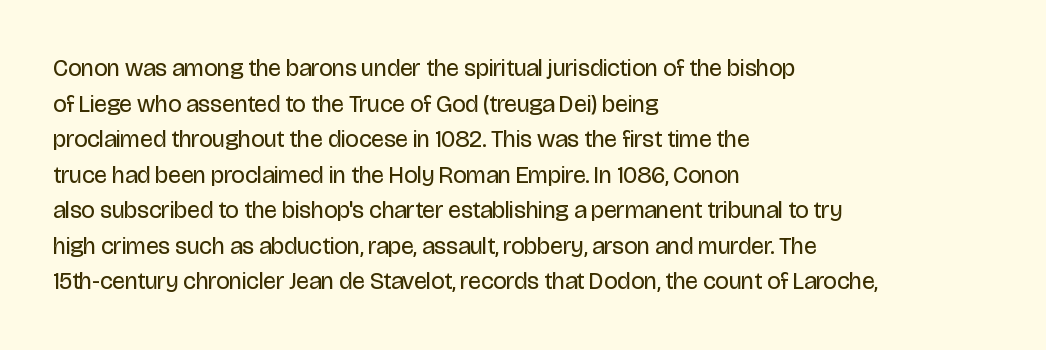
Q: Is the text bold? A: No.
Q: Is the text italic (slanted)? A: No, it is upright.
Q: Is the text underlined? A: No.
Q: How is the paragraph aligned? A: Left-aligned.
Q: Is the spacing between letters normal or unusually wide? A: Normal.
Q: Is the spacing between lines tight, normal or loose? A: Normal.
